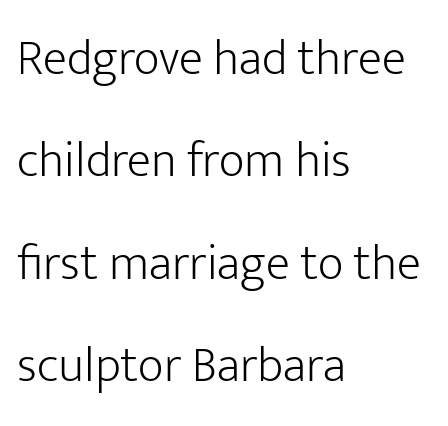
One glance says open: line gaps are wider than usual. A bare baseline throughout the passage. The lettering stays uniformly vertical, giving the passage a roman look. There is no visible air inserted between adjacent glyphs. The setting favours the left margin, as ordinary paragraphs usually do. This rendering employs a face without finishing strokes, i.e., a sans-serif.
